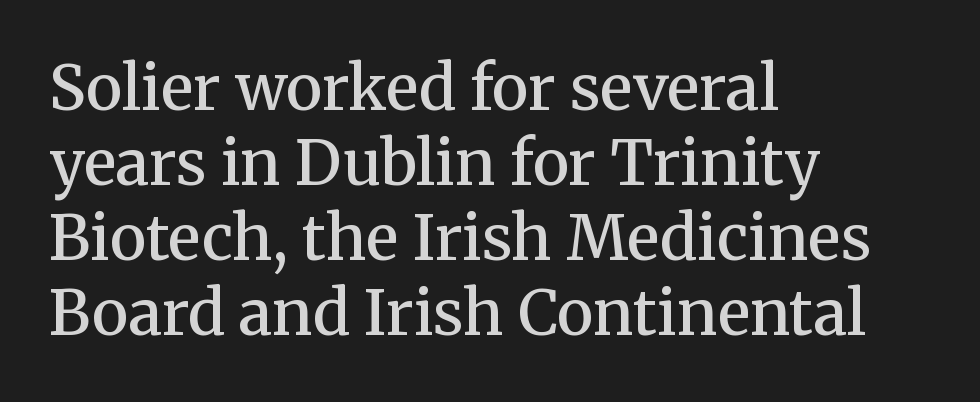
Is this a fixed-width face? No — the glyphs have proportional, varying widths. Quick note: underline off. Posture: vertical. Strokes here are thickened, but only to semibold level. Honestly, the letter spacing is just normal — you wouldn't notice it. The setting favours the left margin, as ordinary paragraphs usually do.
